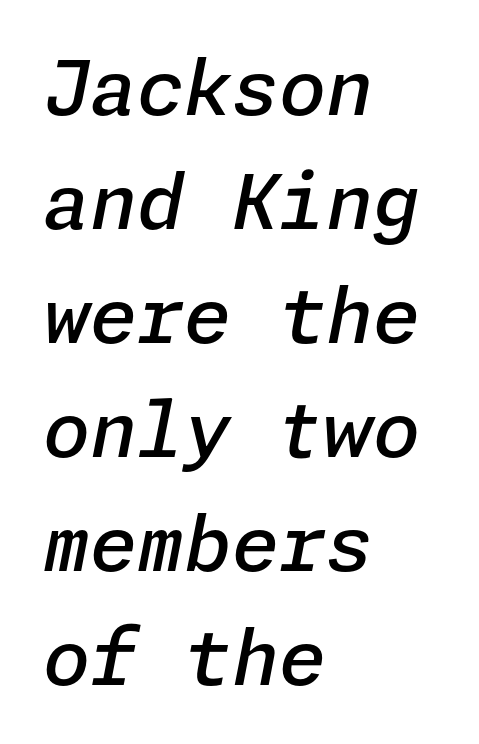
{"italic": "yes", "lean": "right", "slant_degrees": 11, "bold": "semi", "weight": "semibold", "width": "normal", "stroke_contrast": "low", "x_height": "medium", "underline": "no", "align": "left", "line_spacing": "normal", "line_spacing_ratio": 1.5, "letter_spacing": "normal", "letter_spacing_em": 0.0, "glyph_px": 76}
